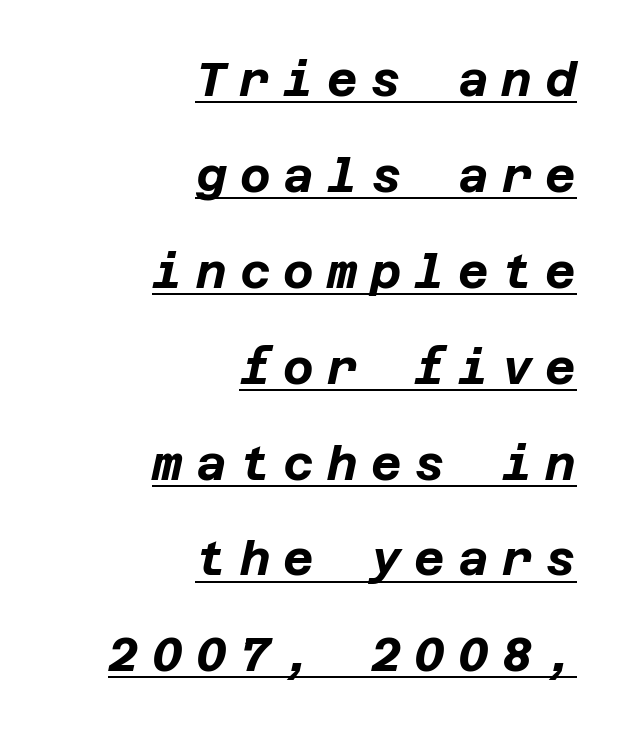
If you drew a ruler down the right edge, every line would touch it. Bold? Absolutely — the strokes are thick and heavy. Emphasis-style slanted type is in use. Rows of type keep a wide berth in the vertical direction. The rendering uses the underline text-decoration.
